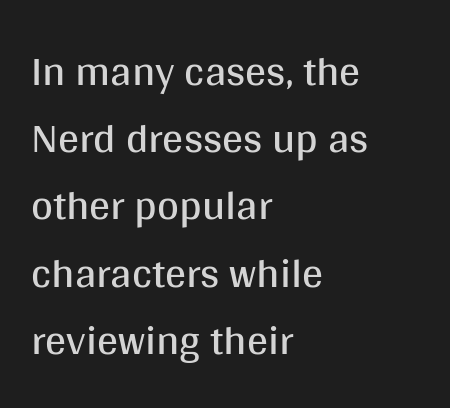
The image shows 42 px regular-weight sans-serif type, upright; set left-aligned, normal line spacing (1.6x), normal letter spacing, not underlined; medium stroke contrast and a large x-height.
